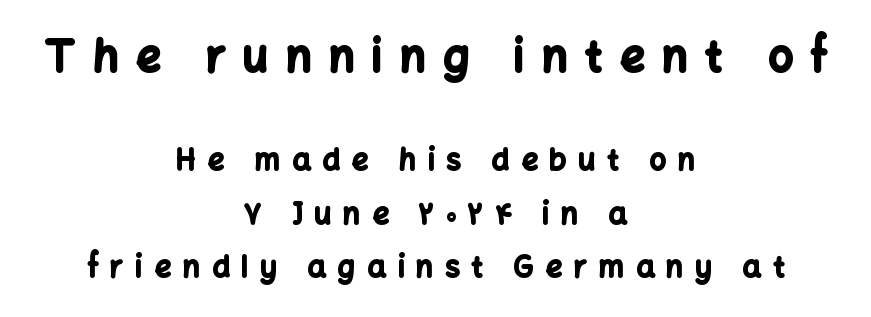
Q: Is the text bold? A: Yes.
Q: Is the text italic (slanted)? A: No, it is upright.
Q: Is the typeface a serif or a sans-serif typeface? A: Sans-serif.
Q: Is the text underlined? A: No.
Q: How is the paragraph aligned? A: Centered.
Q: Is the spacing between letters normal or unusually wide? A: Unusually wide.
Q: Which block of text is set in a larger size, the first (top) or the second (bottom)? A: The first (top) one.
Q: Width (condensed, normal, or wide)? A: Normal.
Q: Stroke contrast? A: Low.
Q: x-height? A: Medium.
Q: Monospaced? A: No.
